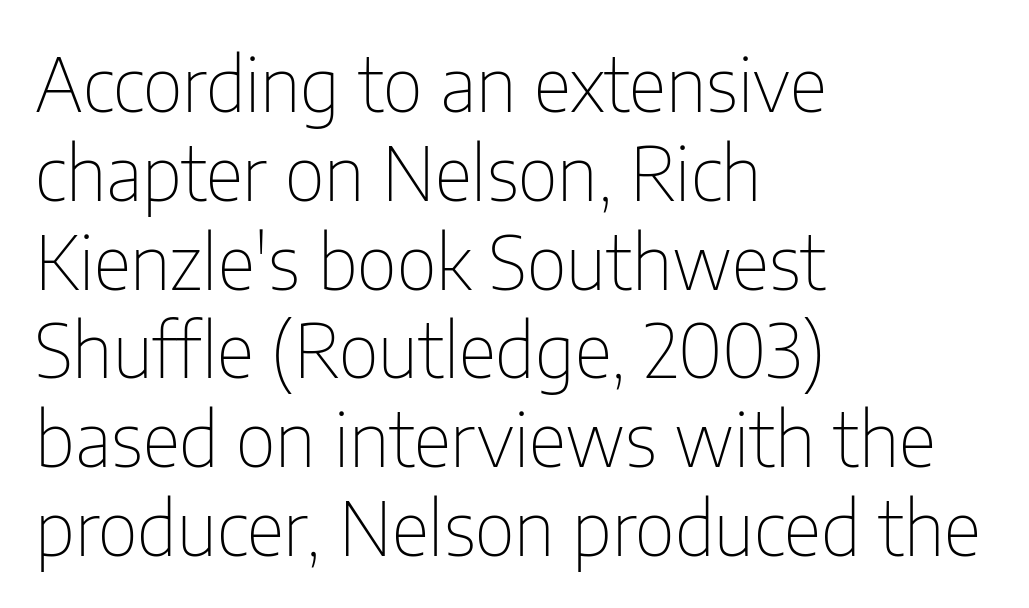
Q: Is the text bold? A: No.
Q: Is the text italic (slanted)? A: No, it is upright.
Q: Is the typeface a serif or a sans-serif typeface? A: Sans-serif.
Q: Is the text underlined? A: No.
Q: How is the paragraph aligned? A: Left-aligned.
Q: Is the spacing between letters normal or unusually wide? A: Normal.
Q: Width (condensed, normal, or wide)? A: Condensed.
Q: Stroke contrast? A: Low.
Q: x-height? A: Medium.
Q: Monospaced? A: No.
